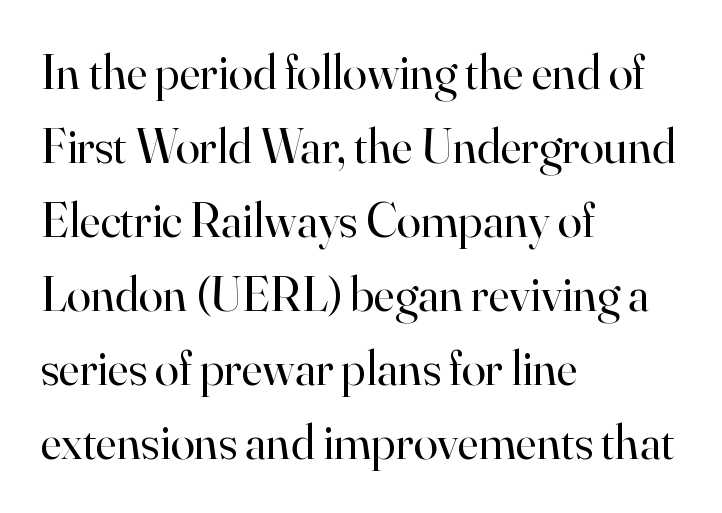
The image shows 49 px regular-weight serif type, upright; set left-aligned, normal line spacing (1.51x), normal letter spacing, not underlined; high stroke contrast and a small x-height.
